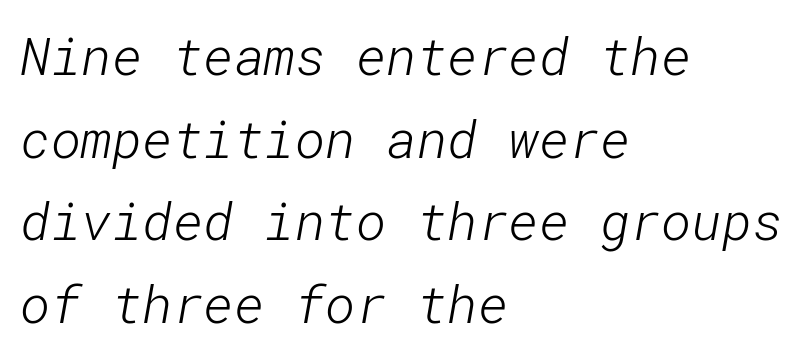
Q: Is the text bold? A: No.
Q: Is the typeface a serif or a sans-serif typeface? A: Sans-serif.
Q: Is the text underlined? A: No.
Q: How is the paragraph aligned? A: Left-aligned.
Q: Is the spacing between letters normal or unusually wide? A: Normal.
Q: Is the spacing between lines tight, normal or loose? A: Normal.
Q: Width (condensed, normal, or wide)? A: Normal.
Q: Stroke contrast? A: Low.
Q: x-height? A: Medium.
